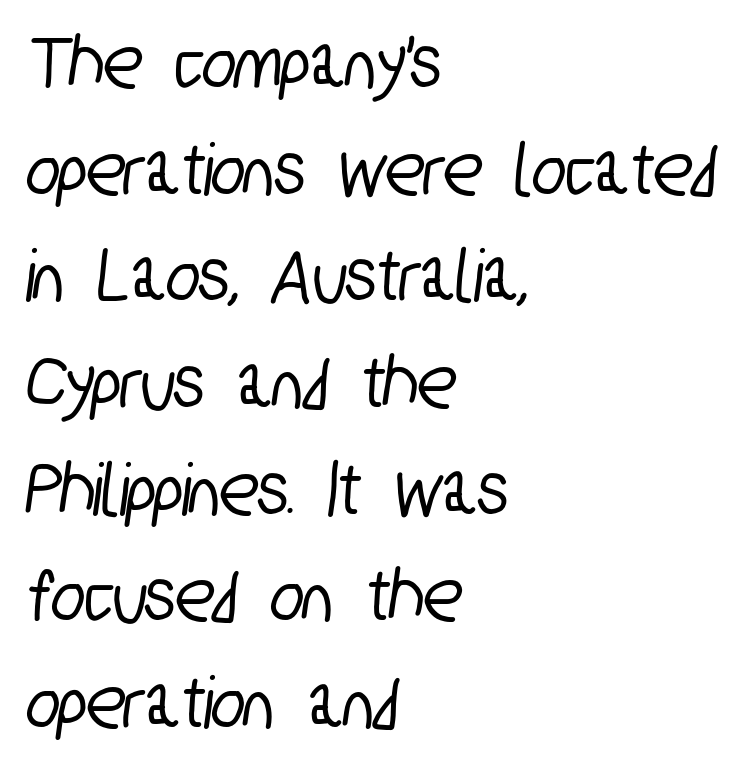
Here the designer chose a conventional face with non-uniform glyph widths. Horizontally, the lines are justified to the leading edge only. Does the type have serifs? No, each stem ends abruptly. The string is rendered with underlining switched off. The passage shown has conventional tracking throughout.
